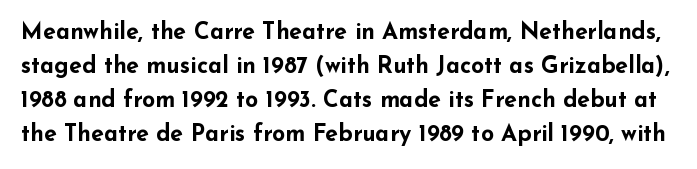
Rule under the text: the space is simply empty. Line spacing here is normal. The letters stand upright; this is a roman face. Typographic density is high because the face is bold. Inter-character spacing is left at the font's built-in metrics.
